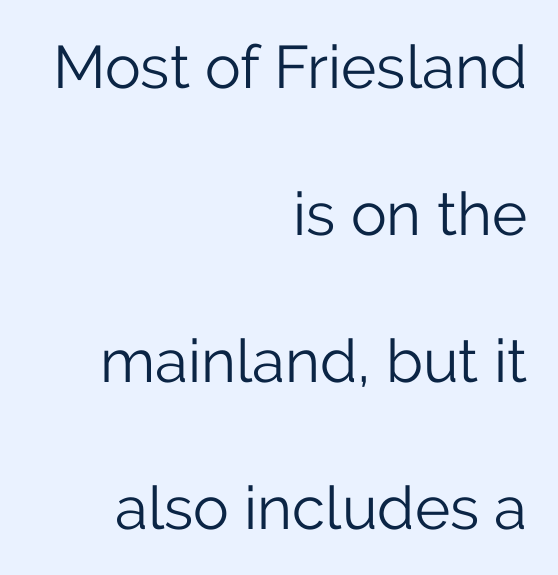
The image shows 60 px light sans-serif type, upright; set right-aligned, loose line spacing (2.45x), normal letter spacing, not underlined; low stroke contrast and a medium x-height.
